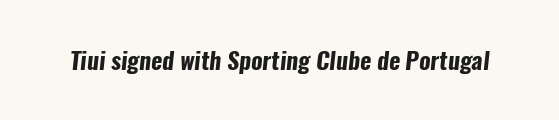
The image shows 24 px bold type; set normal letter spacing, not underlined.
